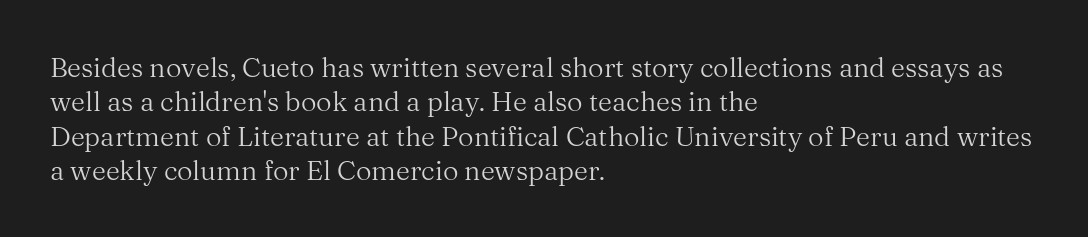
Q: Is the text bold? A: No.
Q: Is the text italic (slanted)? A: No, it is upright.
Q: Is the text underlined? A: No.
Q: How is the paragraph aligned? A: Left-aligned.
Q: Is the spacing between letters normal or unusually wide? A: Normal.
Q: Is the spacing between lines tight, normal or loose? A: Normal.
